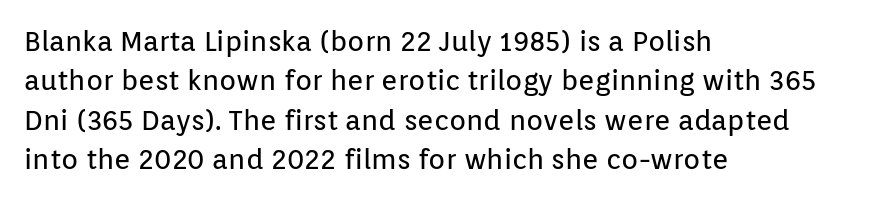
The letters carry no serifs — their stems end cleanly without finishing strokes. The strokes carry an ordinary text weight at most. Does extra space separate the letters? No, they use regular spacing. Here the designer chose a conventional face with non-uniform glyph widths.
